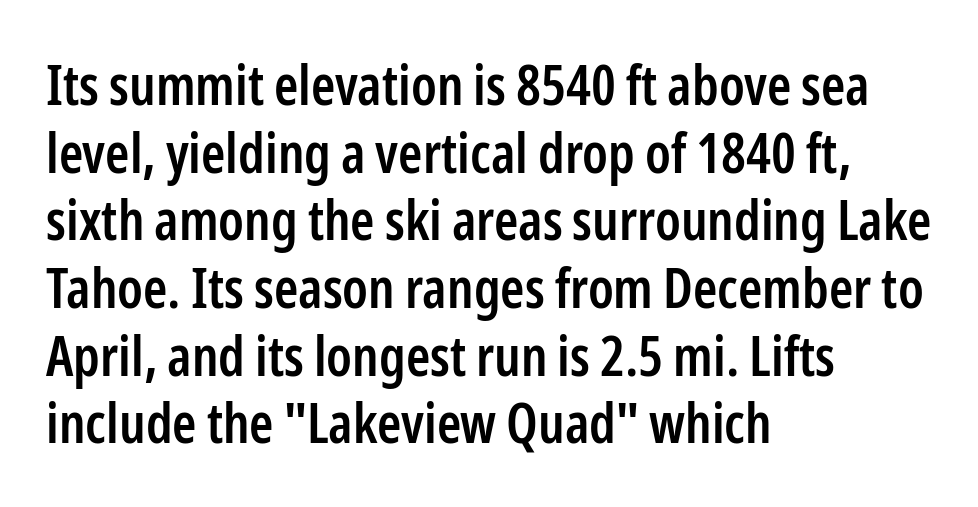
The image shows 55 px semibold, condensed sans-serif type, upright; set left-aligned, line spacing 1.23x, normal letter spacing, not underlined; low stroke contrast and a medium x-height.
